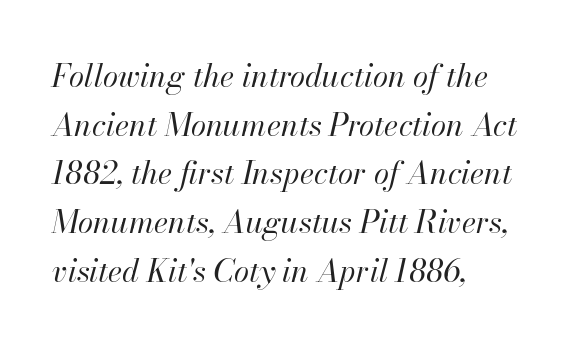
The image shows 31 px regular-weight type, italic (leaning right); set left-aligned, normal line spacing (1.57x), normal letter spacing, not underlined; high stroke contrast and a small x-height.
